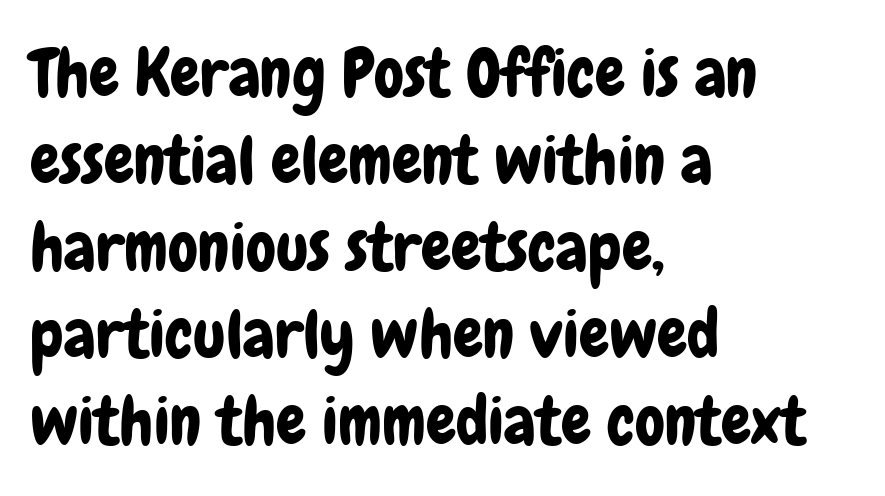
The image shows 67 px condensed sans-serif type, upright; set left-aligned, normal line spacing (1.3x), normal letter spacing, not underlined; low stroke contrast and a medium x-height.
